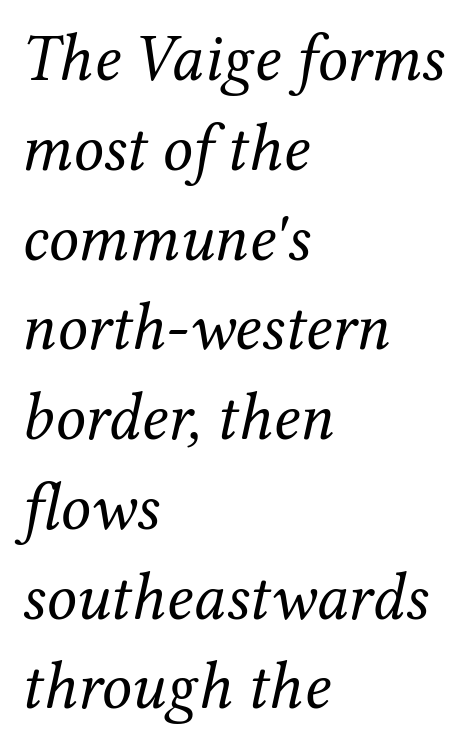
The image shows 67 px regular-weight serif type, italic (leaning right); set left-aligned, normal line spacing (1.34x), normal letter spacing, not underlined; medium stroke contrast and a medium x-height.
